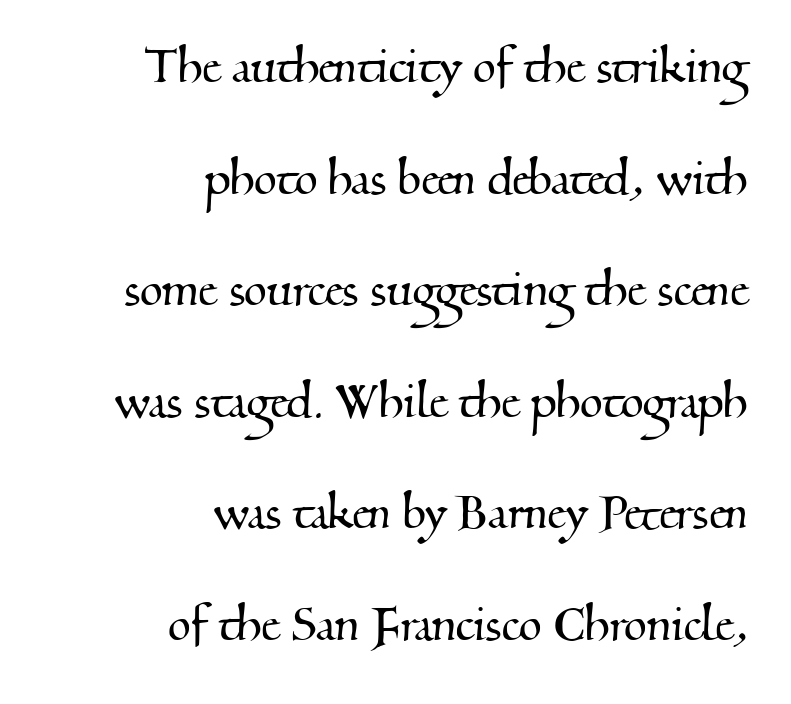
Q: Is the typeface a serif or a sans-serif typeface? A: Serif.
Q: Is the text underlined? A: No.
Q: How is the paragraph aligned? A: Right-aligned.
Q: Is the spacing between letters normal or unusually wide? A: Normal.
Q: Width (condensed, normal, or wide)? A: Normal.
Q: Stroke contrast? A: Medium.
Q: x-height? A: Small.
Q: Monospaced? A: No.
